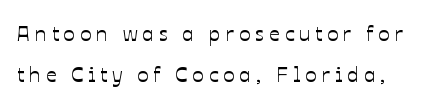
The image shows 21 px text type, upright; set loose line spacing (1.96x), unusually wide letter spacing (+0.24 em), not underlined.
